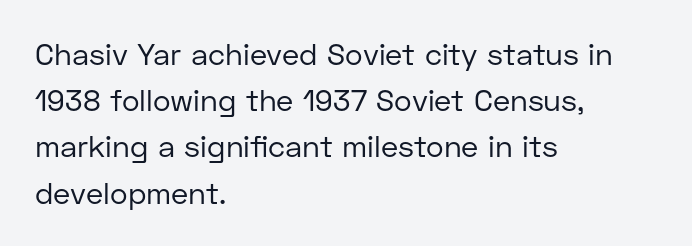
{"serif": "no", "italic": "no", "bold": "no", "weight": "regular", "width": "normal", "stroke_contrast": "low", "x_height": "medium", "monospaced": "no", "underline": "no", "align": "left", "line_spacing": "normal", "line_spacing_ratio": 1.54, "letter_spacing": "normal", "letter_spacing_em": 0.0, "glyph_px": 30}
